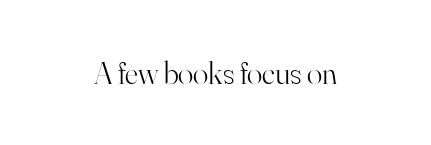
Q: Is the text bold? A: No.
Q: Is the text italic (slanted)? A: No, it is upright.
Q: Is the typeface a serif or a sans-serif typeface? A: Serif.
Q: Is the text underlined? A: No.
Q: How is the paragraph aligned? A: Centered.
Q: Is the spacing between letters normal or unusually wide? A: Normal.
Q: Width (condensed, normal, or wide)? A: Normal.
Q: Stroke contrast? A: High.
Q: x-height? A: Small.
Q: Monospaced? A: No.
